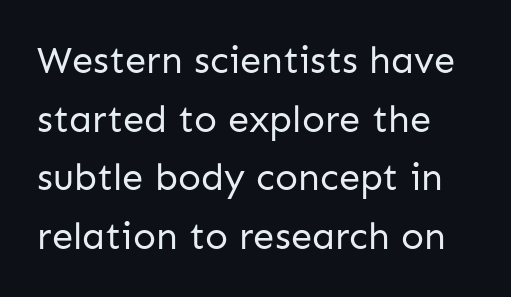
The font sits on the lighter half of the weight spectrum, regular included. This rendering employs a face without finishing strokes, i.e., a sans-serif. A typesetter would call this proportional, since set widths differ per character. Vertically, the passage feels balanced, rows spaced as you'd expect. The horizontal fit of the characters is conventional and even.
